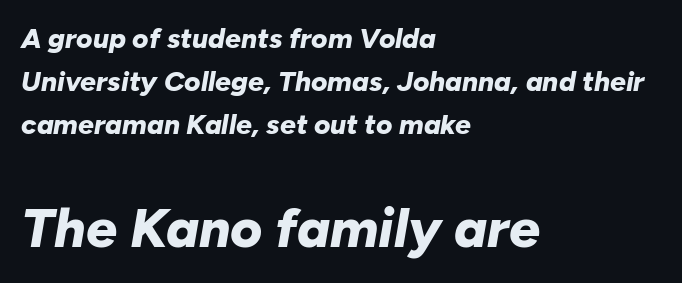
Chunky letters — that's bold for sure. If you measured baseline to baseline, you'd find a middling distance. Has an underline been added? It has not. Caption: upper text group reduced, lower text group enlarged. Emphasis-style slanted type is in use.
